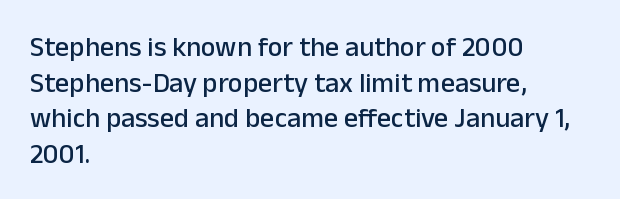
{"serif": "no", "italic": "no", "width": "normal", "stroke_contrast": "low", "x_height": "medium", "monospaced": "no", "underline": "no", "align": "left", "line_spacing": "normal", "line_spacing_ratio": 1.27, "letter_spacing": "normal", "letter_spacing_em": 0.0, "glyph_px": 28}
